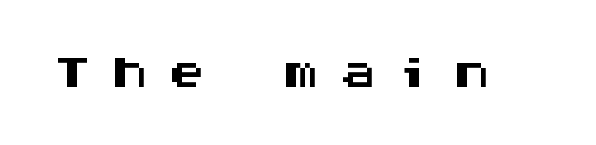
The image shows 76 px wide sans-serif type, upright, monospaced; set unusually wide letter spacing (+0.25 em), not underlined; medium stroke contrast and a large x-height.
